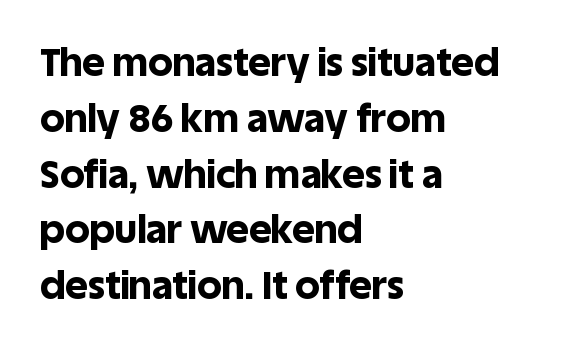
The image shows 39 px bold sans-serif type, upright; set left-aligned, normal line spacing (1.43x), normal letter spacing, not underlined; a large x-height.
